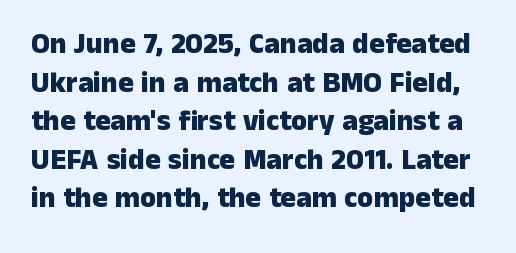
{"serif": "no", "italic": "no", "bold": "yes", "weight": "heavy", "width": "normal", "stroke_contrast": "low", "x_height": "medium", "monospaced": "no", "underline": "no", "line_spacing": "normal", "line_spacing_ratio": 1.33, "letter_spacing": "normal", "letter_spacing_em": 0.0, "glyph_px": 29}
